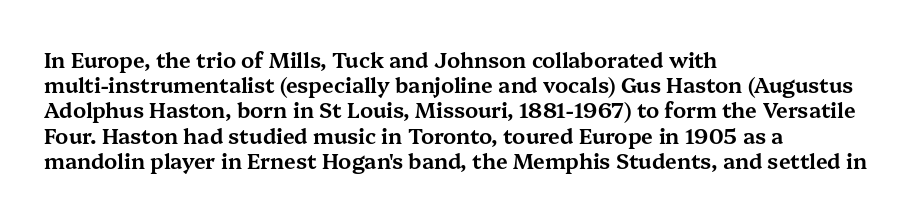
Posture: straight, roman, zero tilt. A clean baseline with only descenders dipping below it. Does the copy run flush right? No — it runs flush left. Tracking value appears to be zero — textbook default spacing.
